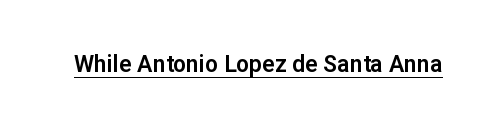
You can see a thin bar hugging the bottom of the glyphs. This rendering leaves character spacing at its baseline value. Style check: upright.
